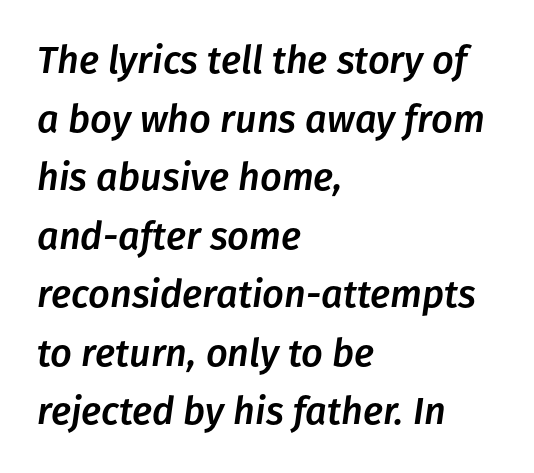
Q: Is the text italic (slanted)? A: Yes, it leans right by about 8 degrees.
Q: Is the text underlined? A: No.
Q: How is the paragraph aligned? A: Left-aligned.
Q: Is the spacing between letters normal or unusually wide? A: Normal.
Q: Is the spacing between lines tight, normal or loose? A: Normal.
Q: Width (condensed, normal, or wide)? A: Normal.
Q: Stroke contrast? A: Low.
Q: x-height? A: Medium.
Q: Monospaced? A: No.
